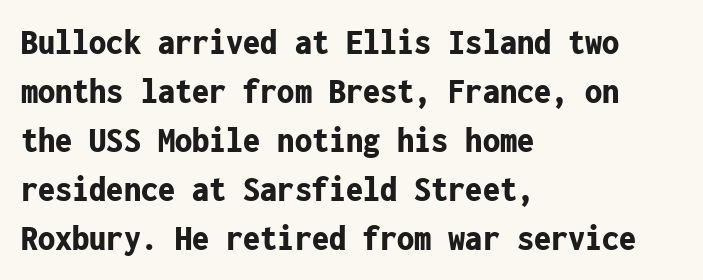
Q: Is the text bold? A: Yes.
Q: Is the text italic (slanted)? A: No, it is upright.
Q: Is the typeface a serif or a sans-serif typeface? A: Sans-serif.
Q: Is the text underlined? A: No.
Q: How is the paragraph aligned? A: Left-aligned.
Q: Is the spacing between letters normal or unusually wide? A: Normal.
Q: Is the spacing between lines tight, normal or loose? A: Normal.
Q: Width (condensed, normal, or wide)? A: Condensed.
Q: Stroke contrast? A: Low.
Q: x-height? A: Medium.
Q: Monospaced? A: Yes.
